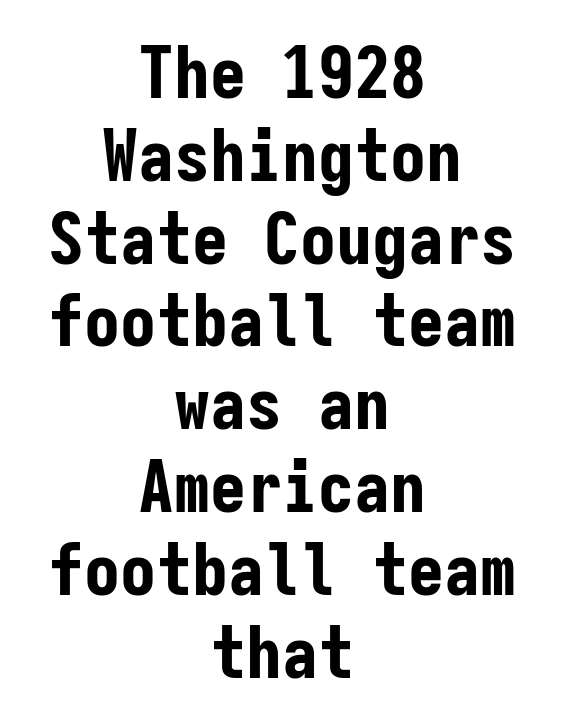
The image shows 72 px bold, condensed sans-serif type, upright, monospaced; set centered, tight line spacing (1.15x), normal letter spacing, not underlined; low stroke contrast and a medium x-height.
